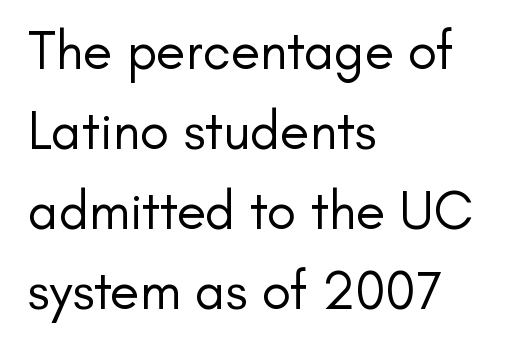
The image shows 54 px regular-weight sans-serif type, upright; set left-aligned, normal line spacing (1.48x), normal letter spacing, not underlined; low stroke contrast and a small x-height.
